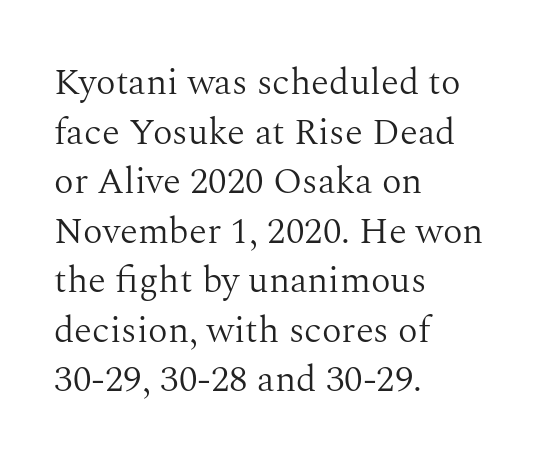
Q: Is the text bold? A: No.
Q: Is the text italic (slanted)? A: No, it is upright.
Q: Is the typeface a serif or a sans-serif typeface? A: Serif.
Q: Is the text underlined? A: No.
Q: How is the paragraph aligned? A: Left-aligned.
Q: Is the spacing between letters normal or unusually wide? A: Normal.
Q: Is the spacing between lines tight, normal or loose? A: Normal.
Q: Width (condensed, normal, or wide)? A: Normal.
Q: Stroke contrast? A: Medium.
Q: x-height? A: Medium.
Q: Monospaced? A: No.
